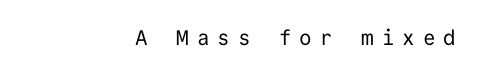
{"italic": "no", "bold": "no", "underline": "no", "align": "right", "letter_spacing": "wide", "letter_spacing_em": 0.38, "glyph_px": 21}
